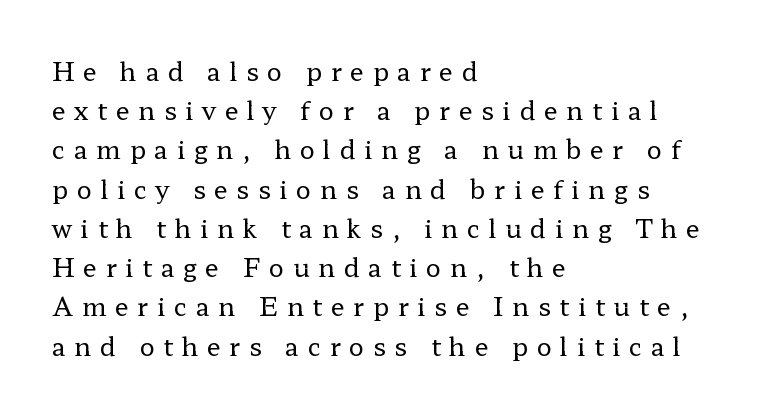
The image shows 25 px text type, upright; set left-aligned, normal line spacing (1.57x), unusually wide letter spacing (+0.35 em), not underlined.
